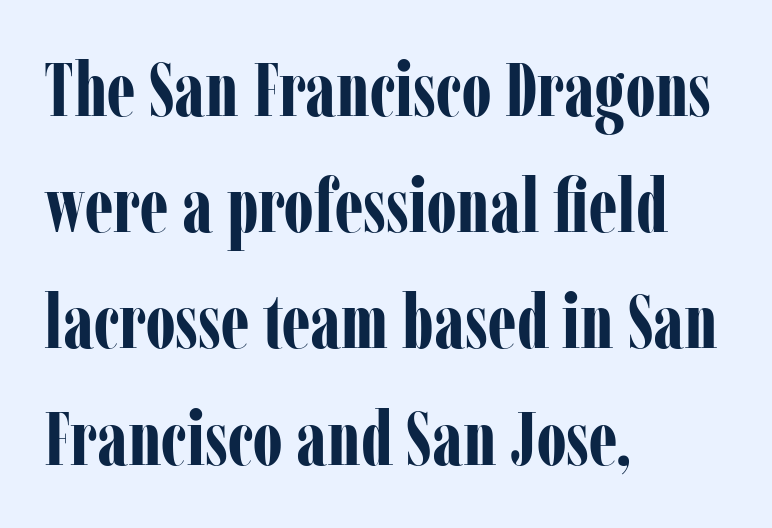
The lettering holds an erect, upright posture throughout. The passage is arranged the way most books set body copy — flush left. Chunky letters — that's bold for sure. This sample has the flowing, uneven cadence of proportional lettering. Quick note: interline space is typical. Observe the serifs anchoring each vertical stroke in this sample.
